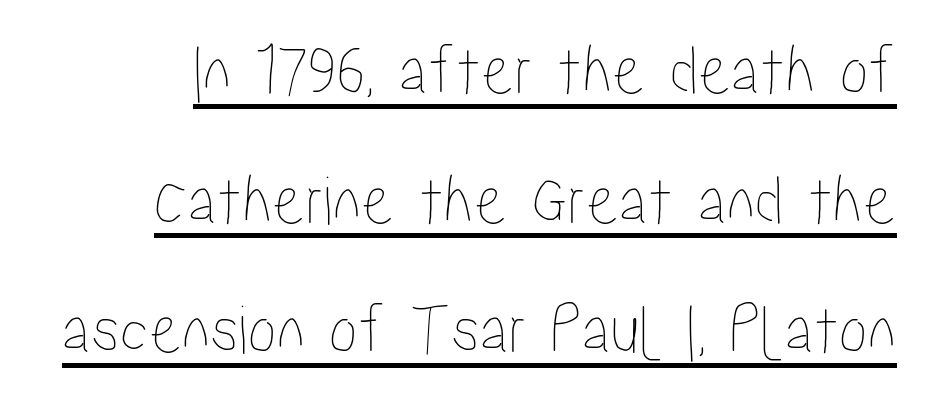
You could not count columns in this text — the font is proportionally spaced. A typesetter would mark this as roman, not italic. These characters rest on top of a visible drawn line. Caption: standard tracking, unaltered.
